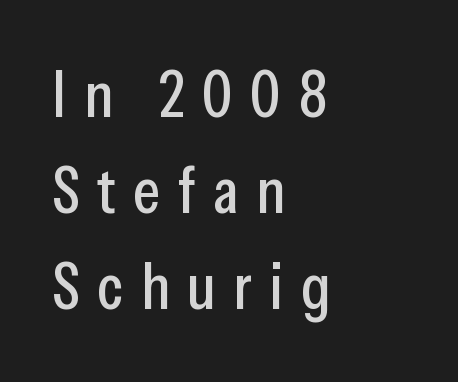
Q: Is the text italic (slanted)? A: No, it is upright.
Q: Is the typeface a serif or a sans-serif typeface? A: Sans-serif.
Q: Is the text underlined? A: No.
Q: How is the paragraph aligned? A: Left-aligned.
Q: Is the spacing between letters normal or unusually wide? A: Unusually wide.
Q: Is the spacing between lines tight, normal or loose? A: Normal.
Q: Width (condensed, normal, or wide)? A: Condensed.
Q: Stroke contrast? A: Low.
Q: x-height? A: Medium.
Q: Monospaced? A: No.
